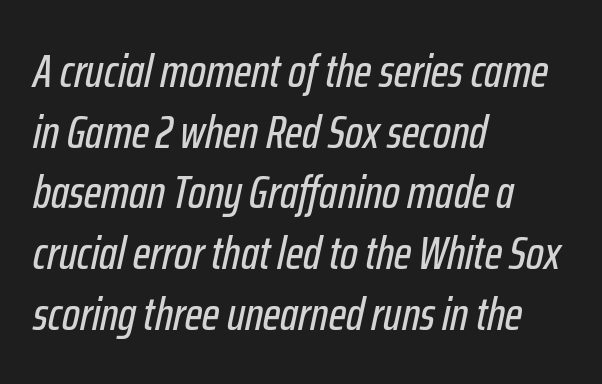
{"italic": "yes", "lean": "right", "slant_degrees": 12, "width": "condensed", "stroke_contrast": "low", "x_height": "medium", "monospaced": "no", "underline": "no", "align": "left", "line_spacing": "normal", "line_spacing_ratio": 1.29, "letter_spacing": "normal", "letter_spacing_em": 0.0, "glyph_px": 47}
